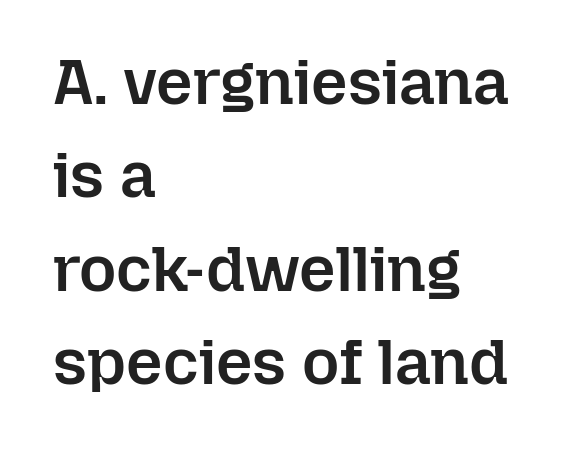
{"italic": "no", "bold": "semi", "weight": "semibold", "width": "normal", "stroke_contrast": "low", "x_height": "medium", "monospaced": "no", "underline": "no", "align": "left", "line_spacing": "normal", "line_spacing_ratio": 1.46, "letter_spacing": "normal", "letter_spacing_em": 0.0, "glyph_px": 64}
